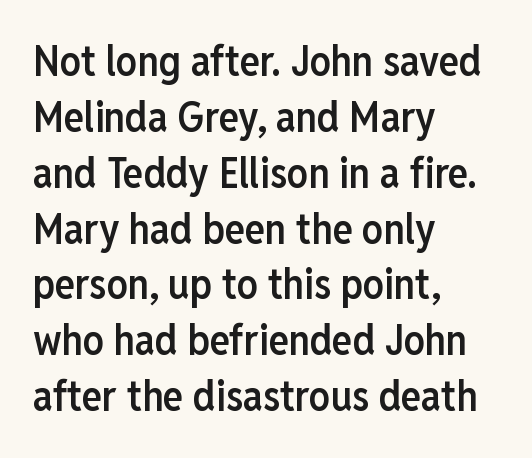
{"serif": "no", "italic": "no", "bold": "semi", "weight": "semibold", "width": "condensed", "stroke_contrast": "low", "x_height": "medium", "monospaced": "no", "underline": "no", "align": "left", "line_spacing": "normal", "line_spacing_ratio": 1.33, "letter_spacing": "normal", "letter_spacing_em": 0.0, "glyph_px": 42}
